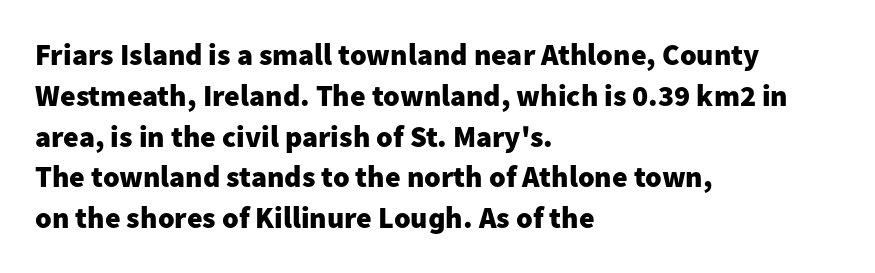
Q: Is the text bold? A: Yes.
Q: Is the text italic (slanted)? A: No, it is upright.
Q: Is the typeface a serif or a sans-serif typeface? A: Sans-serif.
Q: Is the text underlined? A: No.
Q: How is the paragraph aligned? A: Left-aligned.
Q: Is the spacing between letters normal or unusually wide? A: Normal.
Q: Is the spacing between lines tight, normal or loose? A: Normal.
Q: Width (condensed, normal, or wide)? A: Normal.
Q: Stroke contrast? A: Low.
Q: x-height? A: Medium.
Q: Monospaced? A: No.
